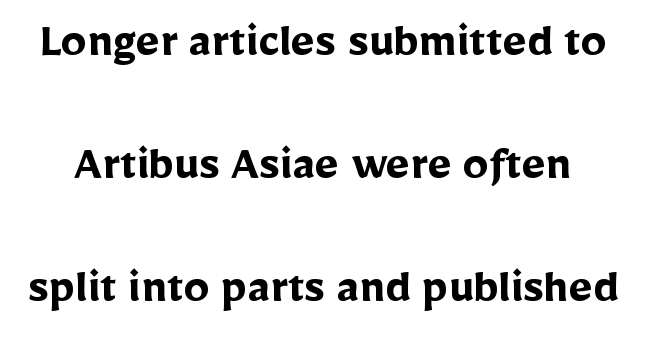
{"serif": "no", "italic": "no", "bold": "yes", "weight": "semibold", "width": "normal", "stroke_contrast": "low", "x_height": "medium", "monospaced": "no", "underline": "no", "line_spacing": "loose", "line_spacing_ratio": 2.41, "letter_spacing": "normal", "letter_spacing_em": 0.0, "glyph_px": 51}
